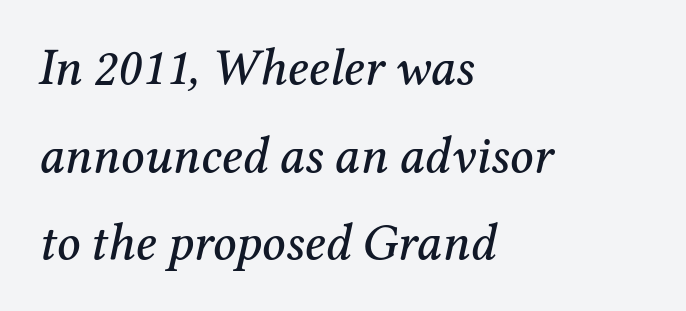
The image shows 51 px serif type, italic (leaning right); set left-aligned, line spacing 1.72x, normal letter spacing, not underlined; medium stroke contrast and a medium x-height.
